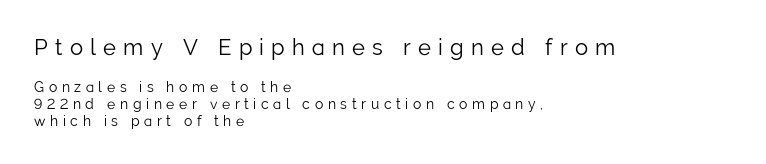
The image shows 22 px text type, upright; set left-aligned, line spacing 1.2x, unusually wide letter spacing (+0.33 em), not underlined; the first (top) block is 1.57x larger.
